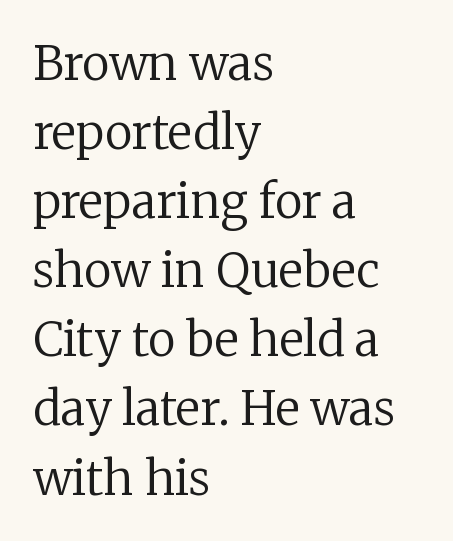
The image shows 47 px regular-weight serif type, upright; set left-aligned, normal line spacing (1.47x), normal letter spacing, not underlined; low stroke contrast and a medium x-height.
